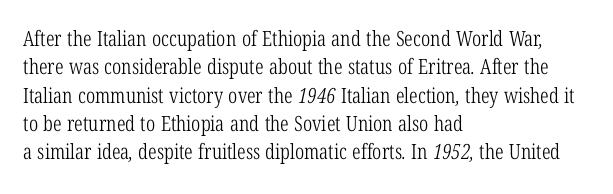
Q: Is the text bold? A: No.
Q: Is the text underlined? A: No.
Q: How is the paragraph aligned? A: Left-aligned.
Q: Is the spacing between letters normal or unusually wide? A: Normal.
Q: Is the spacing between lines tight, normal or loose? A: Normal.
